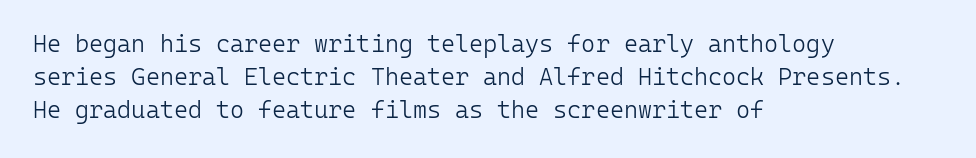
Horizontally, the lines are justified to the leading edge only. A roman cut, with each character standing at attention. The lines sit at an ordinary, default distance from one another. The font sits on the lighter half of the weight spectrum, regular included. Just letters on the line, the space beneath them empty. Standard letterfit; no display-style spreading of the glyphs.
